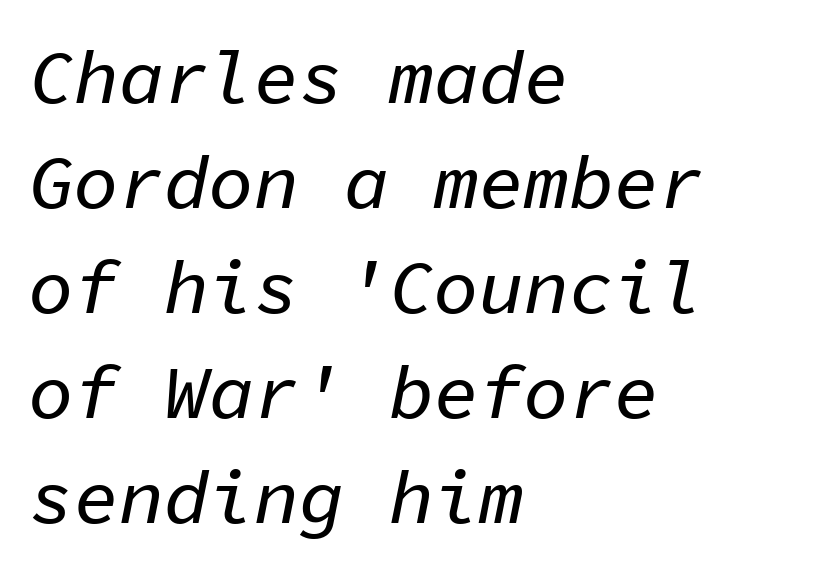
No word sits above an underline. Every character here occupies the same horizontal width, giving the sample a typewriter-like rhythm. Caption: multi-line text, flush left, ragged right. Between one letter and the next there's only the usual sliver of space. The font's italic variant was chosen for this text.
